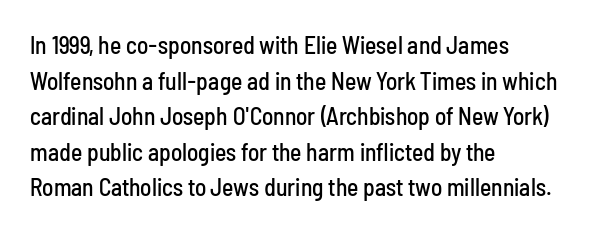
The image shows 24 px text type, upright; set left-aligned, normal line spacing (1.48x), normal letter spacing, not underlined.
